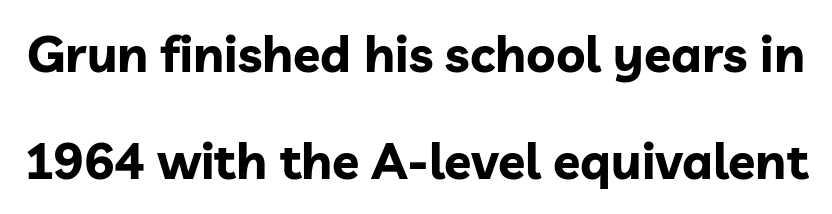
The image shows 50 px bold sans-serif type, upright; set loose line spacing (2.15x), normal letter spacing, not underlined; low stroke contrast and a medium x-height.
